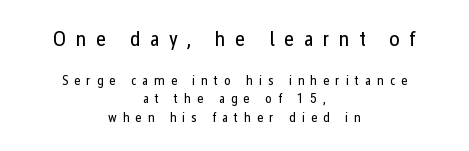
{"italic": "no", "bold": "no", "underline": "no", "align": "center", "line_spacing": "normal", "line_spacing_ratio": 1.32, "letter_spacing": "wide", "letter_spacing_em": 0.43, "larger_block": "first", "size_ratio": 1.57, "glyph_px": 22}
